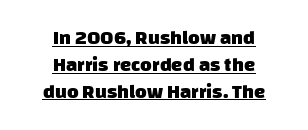
Nothing unusual about the tracking: characters are spaced as the font intends. Typeset on center — no edge is straight. The face used here has the dense, thick strokes of a bold. This sample keeps an unexceptional amount of space between lines.
